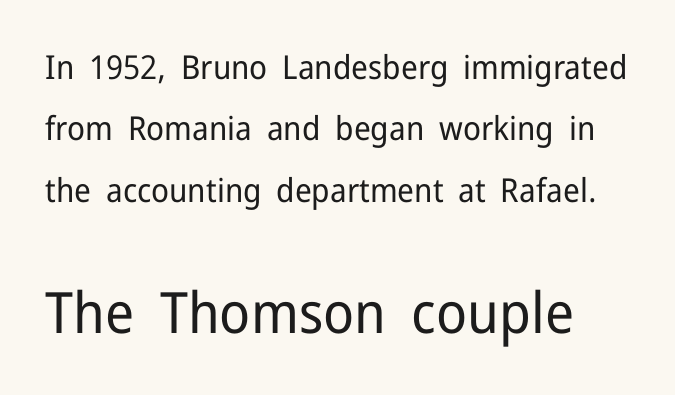
{"serif": "no", "italic": "no", "bold": "no", "weight": "regular", "width": "normal", "stroke_contrast": "low", "x_height": "medium", "monospaced": "no", "underline": "no", "line_spacing_ratio": 1.86, "letter_spacing": "normal", "letter_spacing_em": 0.0, "larger_block": "second", "size_ratio": 1.73, "glyph_px": 57}
